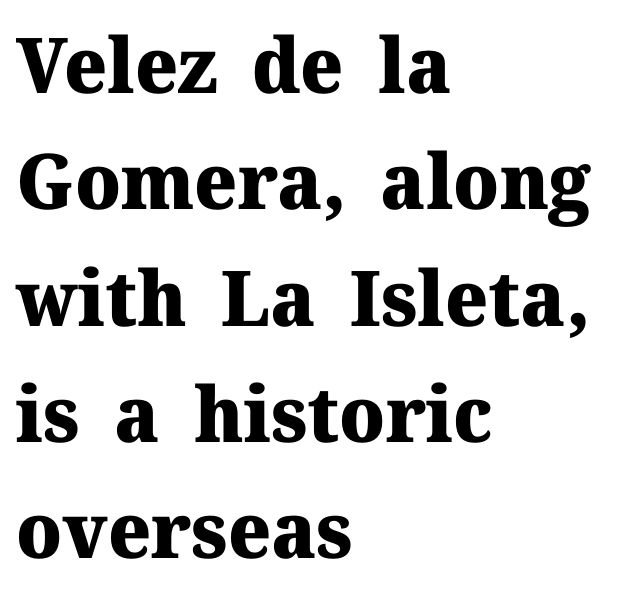
The image shows 77 px heavy serif type, upright; set left-aligned, normal line spacing (1.51x), normal letter spacing, not underlined; medium stroke contrast and a medium x-height.
